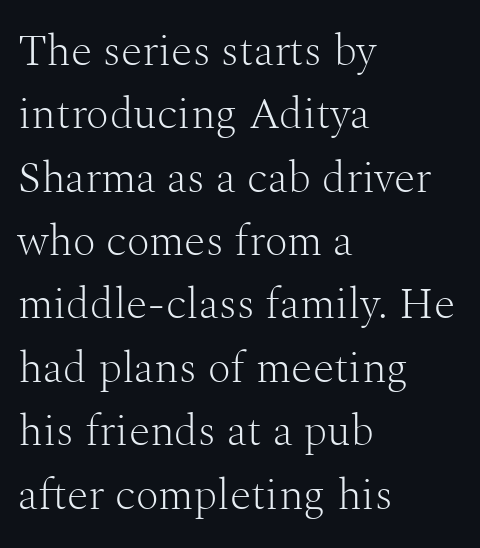
{"serif": "yes", "italic": "no", "bold": "no", "weight": "light", "width": "normal", "stroke_contrast": "medium", "x_height": "medium", "monospaced": "no", "underline": "no", "align": "left", "line_spacing": "normal", "line_spacing_ratio": 1.44, "letter_spacing": "normal", "letter_spacing_em": 0.0, "glyph_px": 44}
